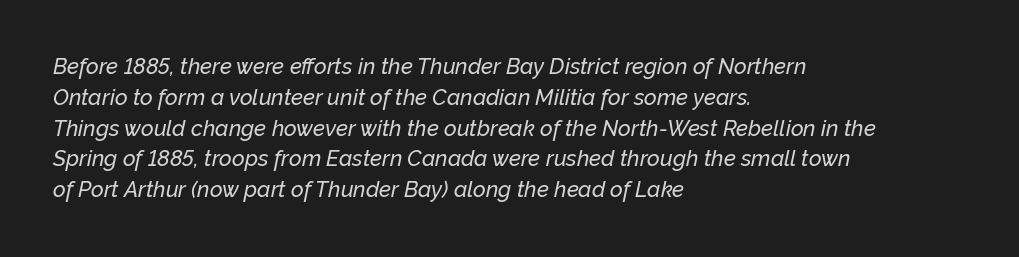
{"italic": "yes", "lean": "right", "slant_degrees": 12, "underline": "no", "align": "left", "line_spacing": "normal", "line_spacing_ratio": 1.4, "letter_spacing": "normal", "letter_spacing_em": 0.0, "glyph_px": 22}
